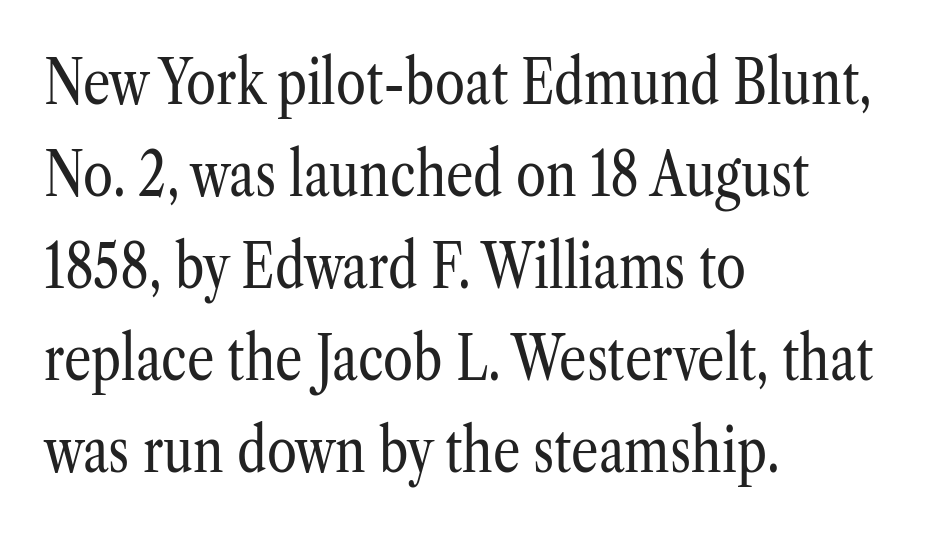
The area under the type is left untouched. Reading down the column, the eye jumps a familiar distance to each next line. Serifs: yes, visible at the terminals of the letterforms. Typeset ragged right — the left edge is the straight one. No italicization has been applied; the sample stays upright. The font is comparable to plain body text, perhaps lighter.
